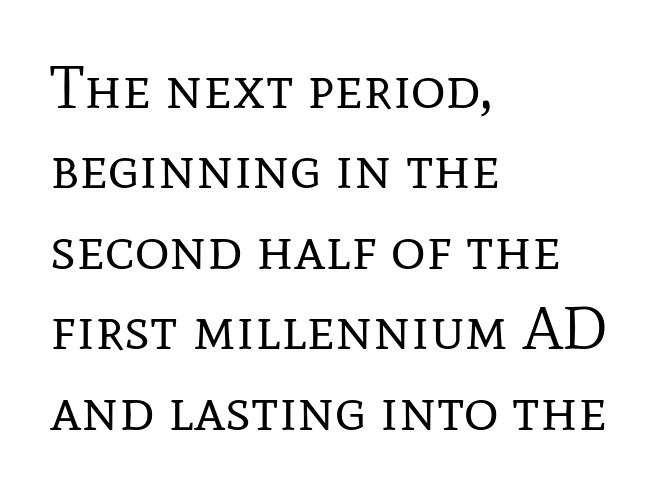
Q: Is the text bold? A: No.
Q: Is the text italic (slanted)? A: No, it is upright.
Q: Is the typeface a serif or a sans-serif typeface? A: Serif.
Q: Is the text underlined? A: No.
Q: How is the paragraph aligned? A: Left-aligned.
Q: Is the spacing between letters normal or unusually wide? A: Normal.
Q: Is the spacing between lines tight, normal or loose? A: Normal.
Q: Width (condensed, normal, or wide)? A: Normal.
Q: Stroke contrast? A: Low.
Q: x-height? A: Medium.
Q: Monospaced? A: No.
